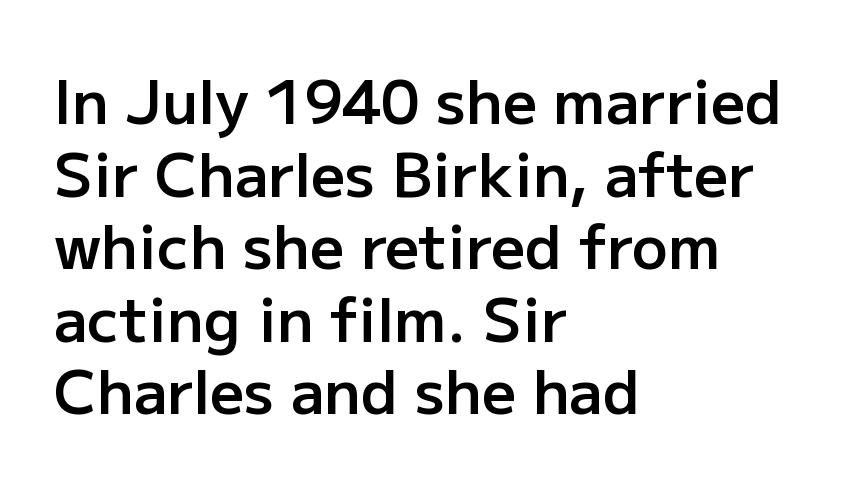
{"serif": "no", "italic": "no", "bold": "semi", "weight": "semibold", "width": "normal", "stroke_contrast": "low", "x_height": "medium", "monospaced": "no", "underline": "no", "align": "left", "line_spacing_ratio": 1.21, "letter_spacing": "normal", "letter_spacing_em": 0.0, "glyph_px": 60}
